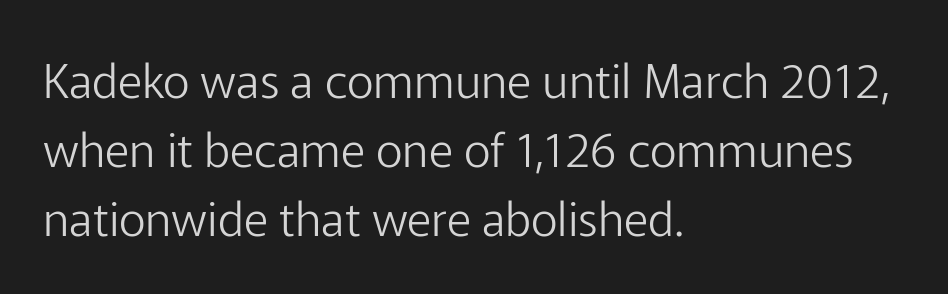
Weight: regular or lighter. Is this a fixed-width face? No — the glyphs have proportional, varying widths. A student would call this left alignment; a typographer would say flush left, rag right. The type sits square on the baseline with zero lean.
